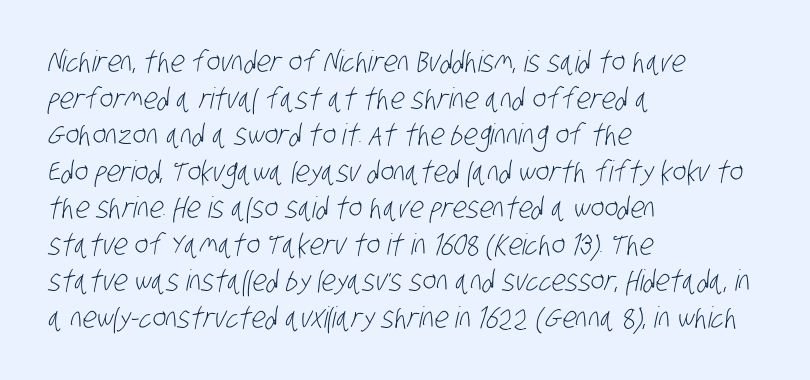
The image shows 29 px light, condensed sans-serif type; set left-aligned, normal line spacing (1.26x), normal letter spacing, not underlined; low stroke contrast and a large x-height.
